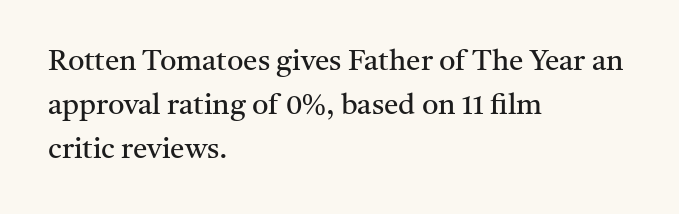
Q: Is the text bold? A: No.
Q: Is the text italic (slanted)? A: No, it is upright.
Q: Is the typeface a serif or a sans-serif typeface? A: Serif.
Q: Is the text underlined? A: No.
Q: How is the paragraph aligned? A: Left-aligned.
Q: Is the spacing between letters normal or unusually wide? A: Normal.
Q: Is the spacing between lines tight, normal or loose? A: Normal.
Q: Width (condensed, normal, or wide)? A: Normal.
Q: Stroke contrast? A: Medium.
Q: x-height? A: Medium.
Q: Monospaced? A: No.
